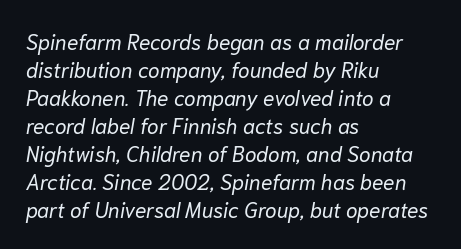
The image shows 21 px text type, italic (leaning right); set left-aligned, normal line spacing (1.33x), normal letter spacing, not underlined.
